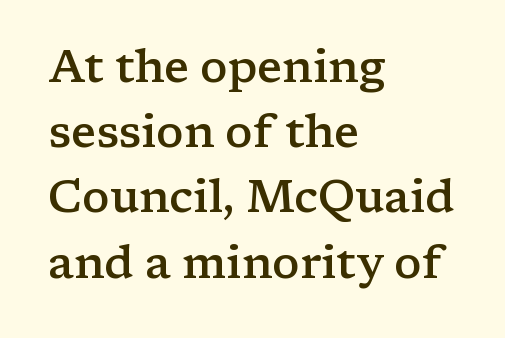
These lines keep a tight, regular rhythm from letter to letter. You could not count columns in this text — the font is proportionally spaced. Are there feet on the stems? There are — it's a serif. Just letters on the line, the space beneath them empty. Horizontal bands of white between lines are of average thickness. Look at the stroke-to-counter ratio: somewhat heavy, a semibold.
